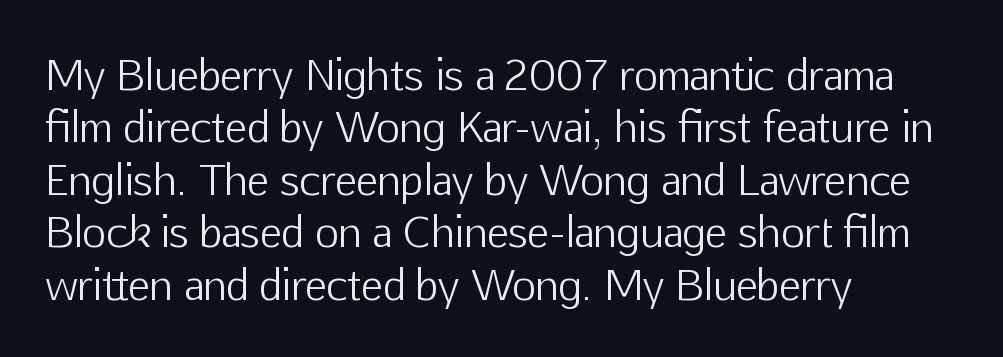
Tracking here is standard; glyphs follow each other at the usual distance. Plain, unruled lines of type. A normal amount of white space separates one row of letters from the next. If you drew a ruler down the left edge, every line would touch it.
